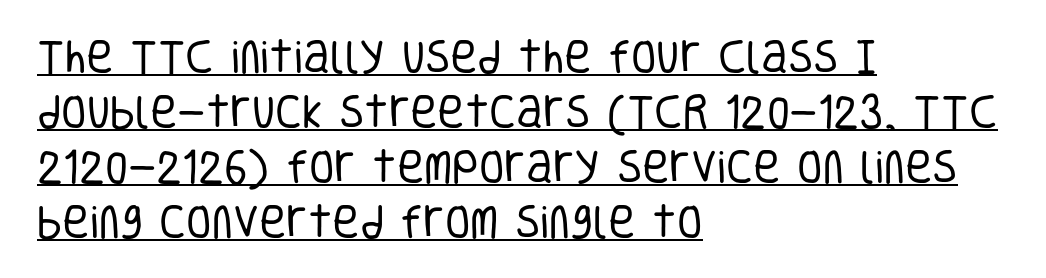
{"serif": "no", "italic": "no", "bold": "no", "weight": "regular", "width": "condensed", "stroke_contrast": "low", "x_height": "large", "monospaced": "no", "underline": "yes", "align": "left", "line_spacing": "normal", "line_spacing_ratio": 1.49, "letter_spacing": "normal", "letter_spacing_em": 0.0, "glyph_px": 37}
